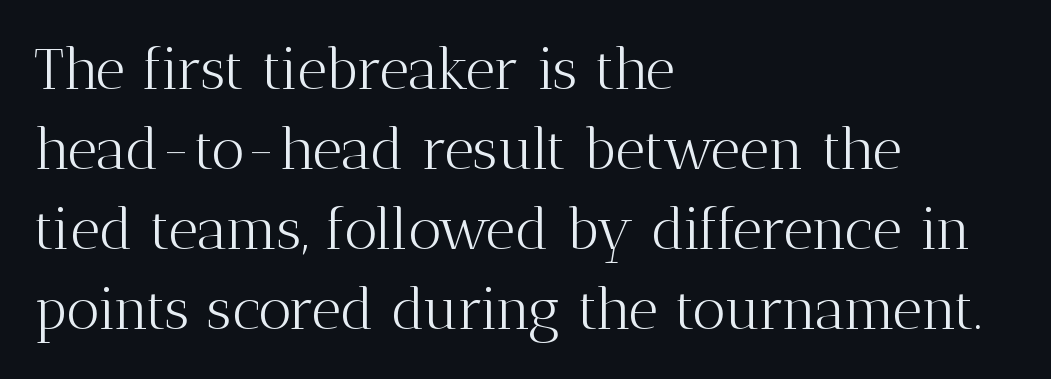
{"serif": "yes", "italic": "no", "bold": "no", "weight": "light", "width": "normal", "stroke_contrast": "medium", "x_height": "medium", "monospaced": "no", "underline": "no", "align": "left", "line_spacing": "normal", "line_spacing_ratio": 1.38, "letter_spacing": "normal", "letter_spacing_em": 0.0, "glyph_px": 58}
